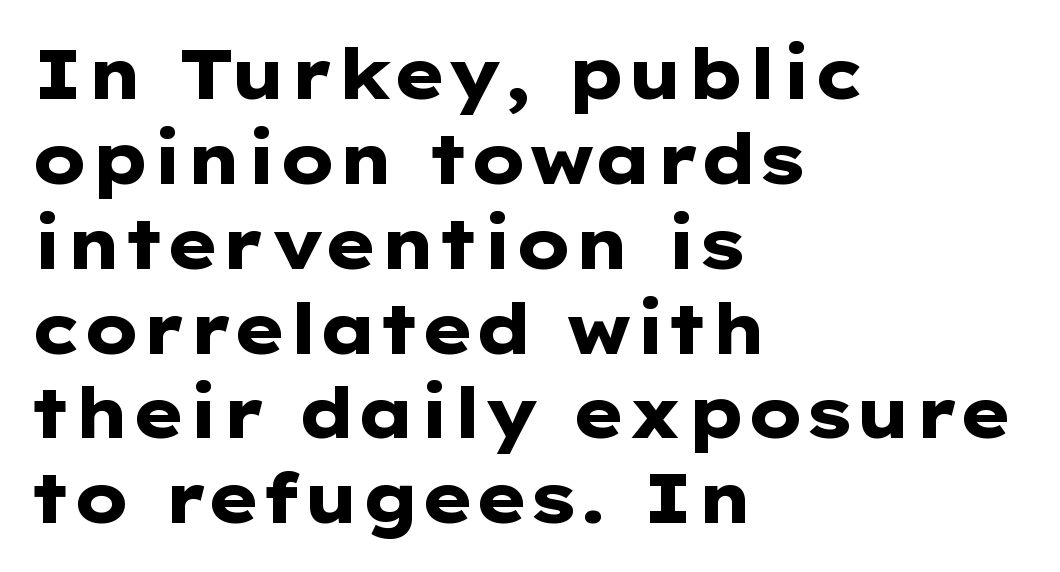
{"serif": "no", "italic": "no", "bold": "yes", "weight": "heavy", "width": "wide", "stroke_contrast": "low", "x_height": "medium", "monospaced": "no", "underline": "no", "align": "left", "line_spacing_ratio": 1.23, "letter_spacing": "normal", "letter_spacing_em": 0.0, "glyph_px": 69}
